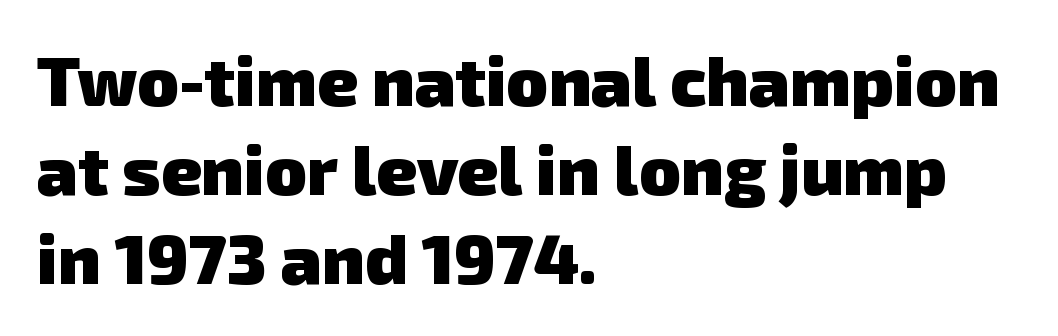
Observe the absence of serifs on each vertical stroke in this sample. Looks like regular typesetting: each glyph gets only the width it needs. Caption: multi-line text, flush left, ragged right. In terms of leading, this rendering sits right in the middle. Words float on clear page, feet unadorned. Compared with an ordinary text face, these strokes are far heavier — a full bold.
